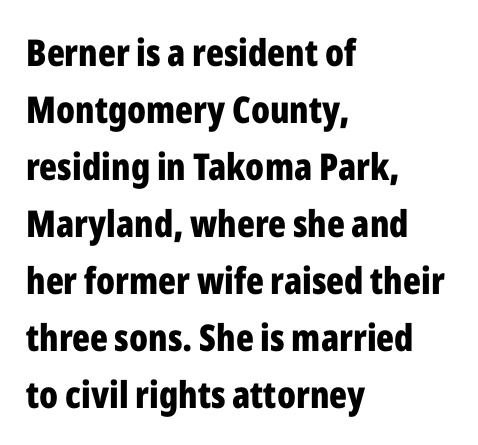
Its strokes are broad and dark, the hallmark of bold type. Is this a sans? Yes — the strokes have no serifs. Is this a fixed-width face? No — the glyphs have proportional, varying widths. These lines stack with their left ends in a neat column. The strip under each line holds only bare page.
